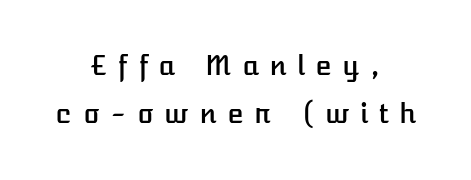
The image shows 27 px text type, upright; set centered, line spacing 1.79x, unusually wide letter spacing (+0.39 em), not underlined.
